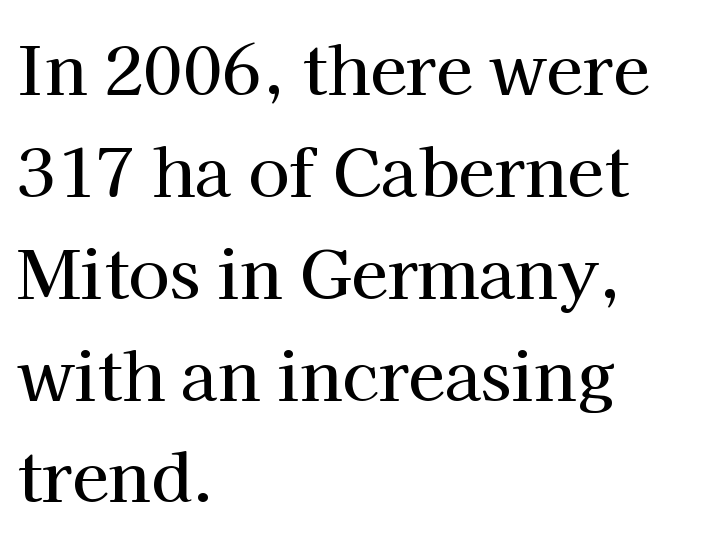
Q: Is the text italic (slanted)? A: No, it is upright.
Q: Is the typeface a serif or a sans-serif typeface? A: Serif.
Q: Is the text underlined? A: No.
Q: How is the paragraph aligned? A: Left-aligned.
Q: Is the spacing between letters normal or unusually wide? A: Normal.
Q: Is the spacing between lines tight, normal or loose? A: Normal.
Q: Width (condensed, normal, or wide)? A: Normal.
Q: Stroke contrast? A: High.
Q: x-height? A: Medium.
Q: Monospaced? A: No.
